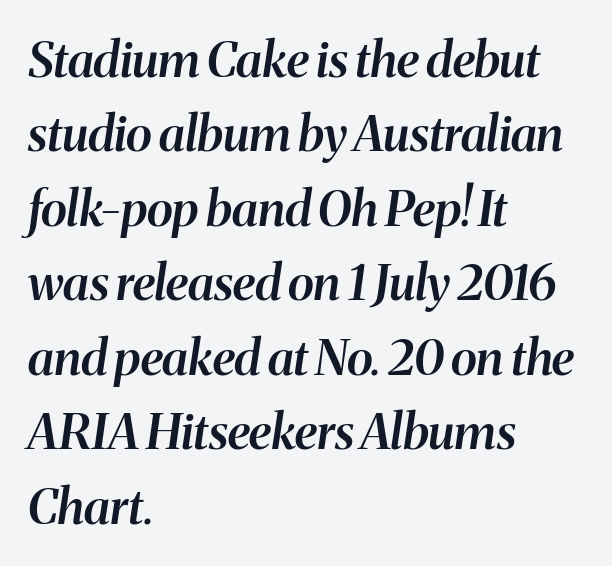
Q: Is the text bold? A: Semi-bold.
Q: Is the text italic (slanted)? A: Yes, it leans right by about 8 degrees.
Q: Is the text underlined? A: No.
Q: How is the paragraph aligned? A: Left-aligned.
Q: Is the spacing between letters normal or unusually wide? A: Normal.
Q: Is the spacing between lines tight, normal or loose? A: Normal.
Q: Width (condensed, normal, or wide)? A: Normal.
Q: Stroke contrast? A: Medium.
Q: x-height? A: Medium.
Q: Monospaced? A: No.
